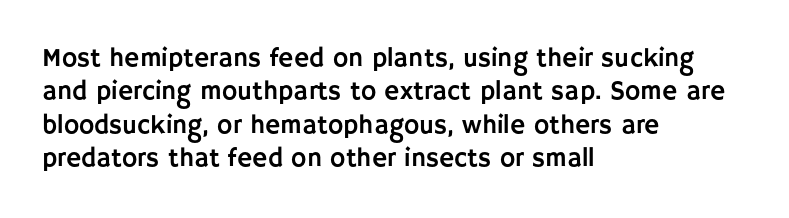
Beneath every word, the page is bare. Evenly set lines give the paragraph a standard silhouette. The compositor pushed each line to the left boundary. Spacing between characters is what you'd get straight out of the box. When letters stand straight like this, we call the style roman or upright.
